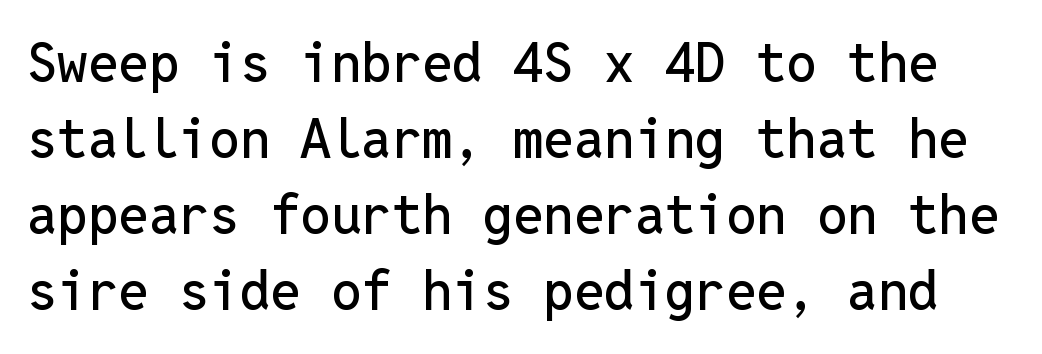
The type is set solid horizontally, with unmodified tracking. Regular leading. Note the uniform advance width — an 'i' takes as much space as an 'm'. Italic: no, the glyphs are upright roman. Unlike a traditional serif, this face leaves its strokes unadorned.
